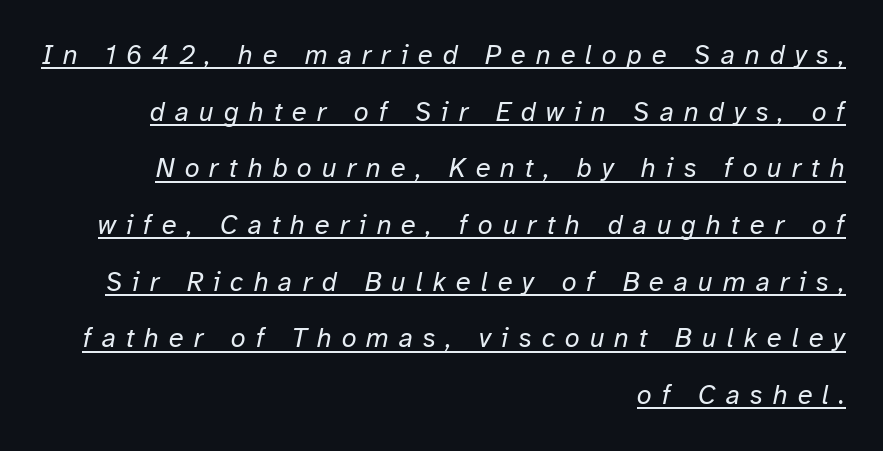
This reads as an unemphasized weight, regular at the heaviest. Vertically, the passage feels expansive, rows floating well apart. Right-aligned paragraph, ragged on the left. Emphasis-style slanted type is in use. The passage shown is underscored from start to finish.
